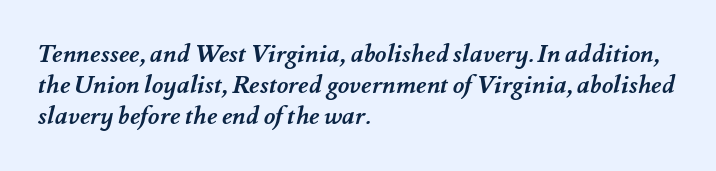
{"bold": "yes", "underline": "no", "align": "left", "line_spacing_ratio": 1.24, "letter_spacing": "normal", "letter_spacing_em": 0.0, "glyph_px": 25}
